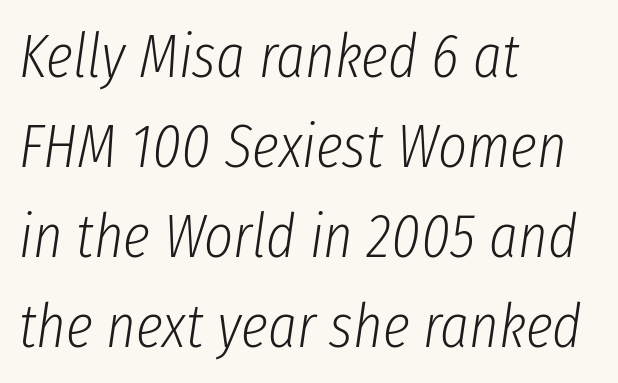
The paragraph shown leans on its left margin. Successive baselines arrive at the customary interval. Here the glyphs are tracked normally, forming tight word shapes. Compared with ordinary roman type, these characters are visibly tilted.
